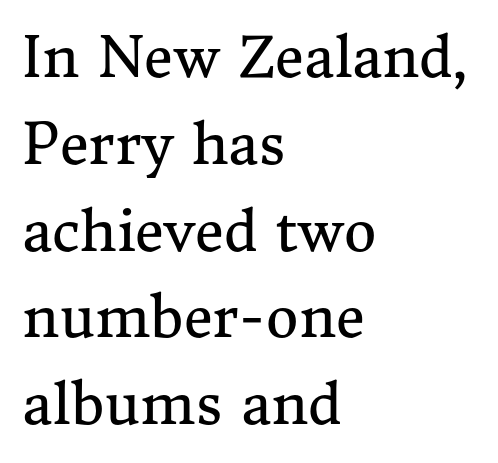
Upright lettering throughout. The passage is arranged the way most books set body copy — flush left. What kind of face is this? One with serifs. These lines are rendered in a variable-pitch font. Baseline-to-baseline distance is the conventional proportion of letter height.
